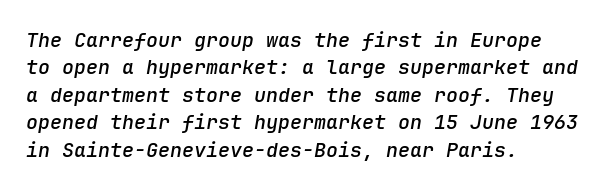
{"italic": "yes", "lean": "right", "slant_degrees": 9, "bold": "semi", "underline": "no", "align": "left", "line_spacing": "normal", "line_spacing_ratio": 1.37, "letter_spacing": "normal", "letter_spacing_em": 0.0, "glyph_px": 20}
